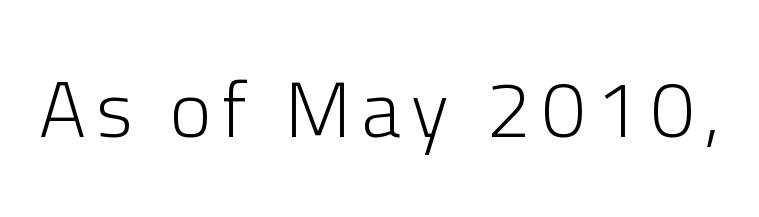
Q: Is the text bold? A: No.
Q: Is the text italic (slanted)? A: No, it is upright.
Q: Is the typeface a serif or a sans-serif typeface? A: Sans-serif.
Q: Is the text underlined? A: No.
Q: Width (condensed, normal, or wide)? A: Normal.
Q: Stroke contrast? A: Low.
Q: x-height? A: Medium.
Q: Monospaced? A: No.
